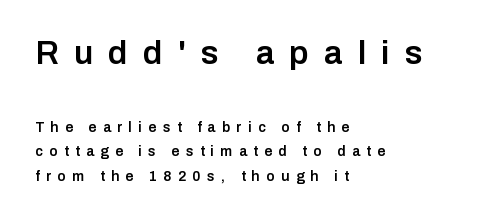
Descenders hang freely into open space. Weight check: semibold — heavier than regular, not quite bold. This sample uses an upright cut, with every glyph sitting square on the baseline. A typesetter would call this proportional, since set widths differ per character.
